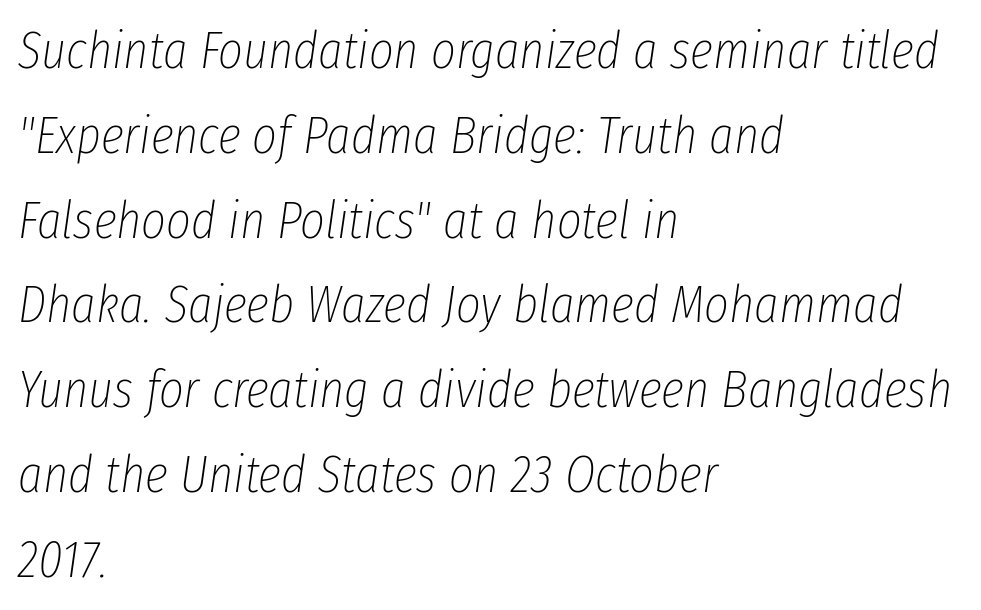
The font is comparable to plain body text, perhaps lighter. The compositor pushed each line to the left boundary. This sample keeps an unexceptional amount of space between lines. A typesetter would call this zero additional tracking. Designer's note — italics engaged. Underlining? Definitely not there.
